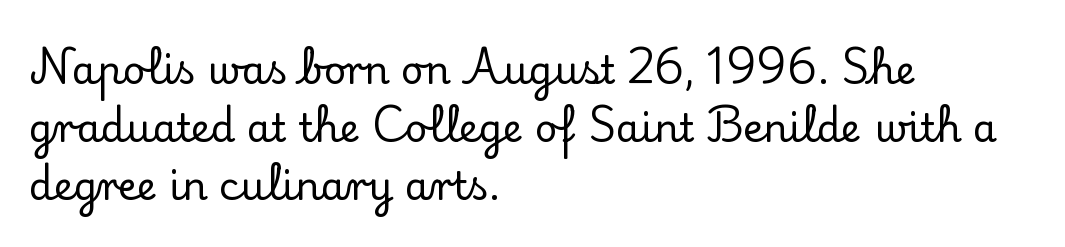
Q: Is the text italic (slanted)? A: No, it is upright.
Q: Is the typeface a serif or a sans-serif typeface? A: Serif.
Q: Is the text underlined? A: No.
Q: How is the paragraph aligned? A: Left-aligned.
Q: Is the spacing between letters normal or unusually wide? A: Normal.
Q: Is the spacing between lines tight, normal or loose? A: Normal.
Q: Width (condensed, normal, or wide)? A: Normal.
Q: Stroke contrast? A: Low.
Q: x-height? A: Small.
Q: Monospaced? A: No.
